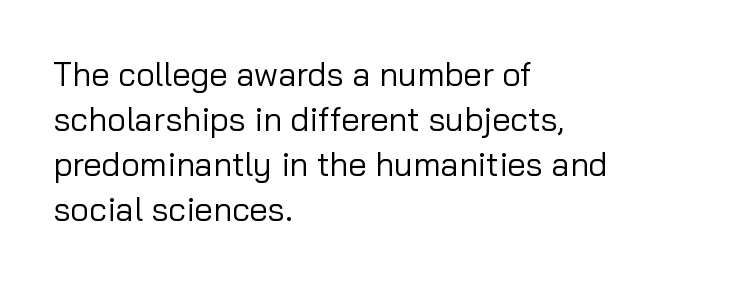
{"serif": "no", "italic": "no", "bold": "no", "weight": "regular", "width": "normal", "stroke_contrast": "low", "x_height": "medium", "monospaced": "no", "underline": "no", "align": "left", "line_spacing": "normal", "line_spacing_ratio": 1.36, "letter_spacing": "normal", "letter_spacing_em": 0.0, "glyph_px": 33}
